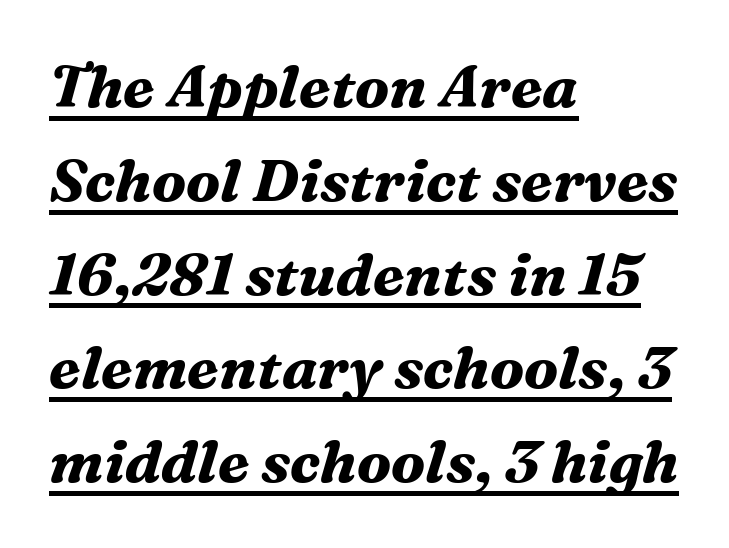
Q: Is the text bold? A: Yes.
Q: Is the text italic (slanted)? A: Yes, it leans right by about 16 degrees.
Q: Is the typeface a serif or a sans-serif typeface? A: Serif.
Q: Is the text underlined? A: Yes.
Q: How is the paragraph aligned? A: Left-aligned.
Q: Is the spacing between letters normal or unusually wide? A: Normal.
Q: Is the spacing between lines tight, normal or loose? A: Normal.
Q: Width (condensed, normal, or wide)? A: Normal.
Q: Stroke contrast? A: Medium.
Q: x-height? A: Medium.
Q: Monospaced? A: No.
